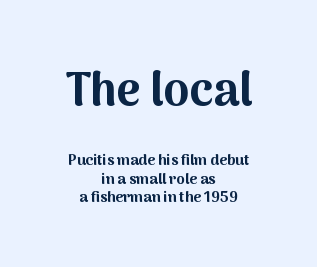
Q: Is the text bold? A: Yes.
Q: Is the text italic (slanted)? A: No, it is upright.
Q: Is the typeface a serif or a sans-serif typeface? A: Sans-serif.
Q: Is the text underlined? A: No.
Q: How is the paragraph aligned? A: Centered.
Q: Is the spacing between letters normal or unusually wide? A: Normal.
Q: Which block of text is set in a larger size, the first (top) or the second (bottom)? A: The first (top) one.
Q: Width (condensed, normal, or wide)? A: Normal.
Q: Stroke contrast? A: Medium.
Q: x-height? A: Medium.
Q: Monospaced? A: No.
